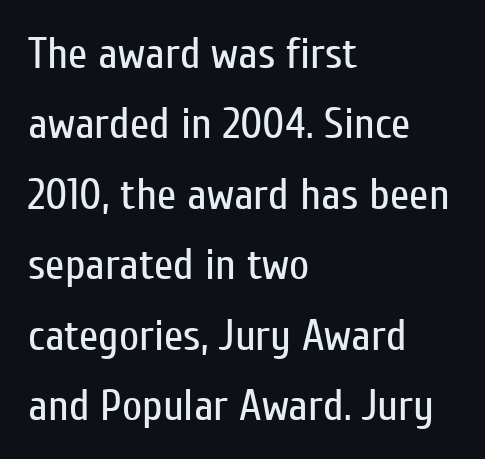
Q: Is the text bold? A: No.
Q: Is the text italic (slanted)? A: No, it is upright.
Q: Is the typeface a serif or a sans-serif typeface? A: Sans-serif.
Q: Is the text underlined? A: No.
Q: How is the paragraph aligned? A: Left-aligned.
Q: Is the spacing between letters normal or unusually wide? A: Normal.
Q: Is the spacing between lines tight, normal or loose? A: Normal.
Q: Width (condensed, normal, or wide)? A: Condensed.
Q: Stroke contrast? A: Low.
Q: x-height? A: Medium.
Q: Monospaced? A: No.
